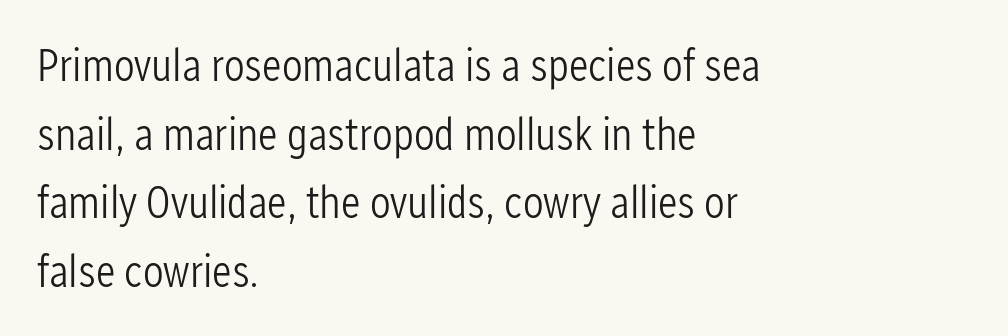
The image shows 46 px light, condensed sans-serif type, upright; set left-aligned, normal line spacing (1.49x), normal letter spacing, not underlined; low stroke contrast and a medium x-height.
